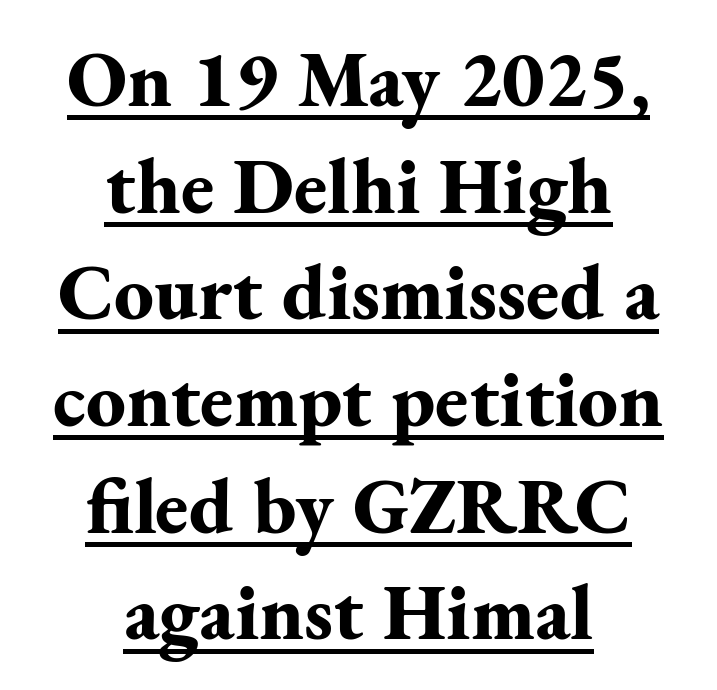
{"serif": "yes", "italic": "no", "bold": "yes", "weight": "bold", "width": "normal", "stroke_contrast": "medium", "x_height": "small", "monospaced": "no", "underline": "yes", "align": "center", "line_spacing": "normal", "line_spacing_ratio": 1.35, "letter_spacing": "normal", "letter_spacing_em": 0.0, "glyph_px": 79}
